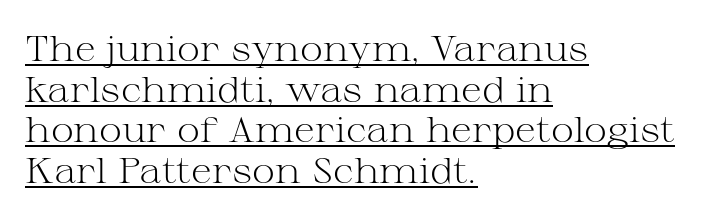
The image shows 35 px light, wide serif type, upright; set left-aligned, line spacing 1.16x, normal letter spacing, underlined; medium stroke contrast and a medium x-height.
